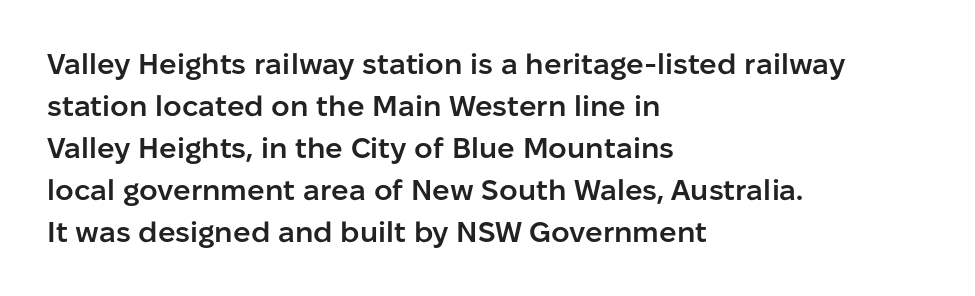
How heavy is the stroke? Medium-heavy — a semibold, shy of bold. Each word holds together tightly as a unit, with standard inter-letter gaps. The letters stand straight up with perfectly vertical stems. Horizontal bands of white between lines are of average thickness.
